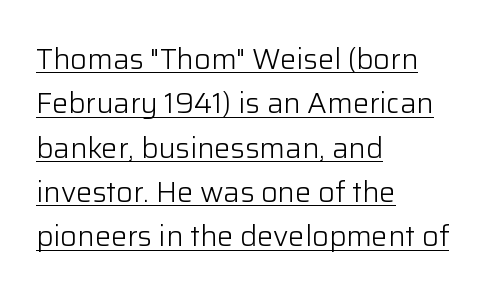
The image shows 29 px light sans-serif type, upright; set left-aligned, normal line spacing (1.53x), normal letter spacing, underlined; low stroke contrast and a medium x-height.
